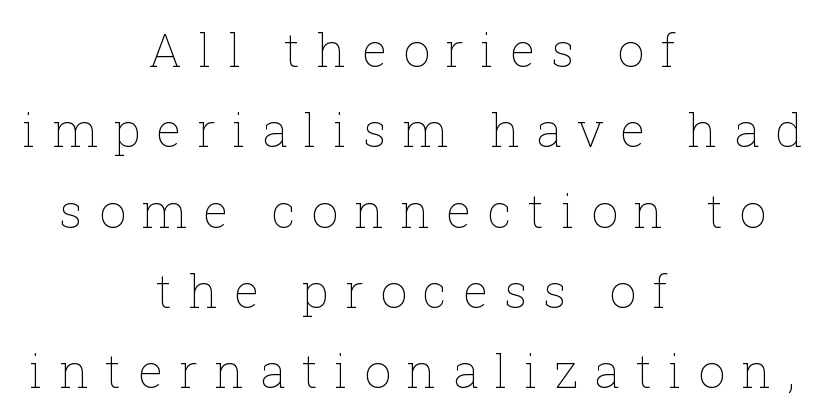
Unbolded letterforms with no extra heft. When letters stand straight like this, we call the style roman or upright. Tracking here is generous; glyphs stand well apart from one another. A bare baseline throughout the passage.
